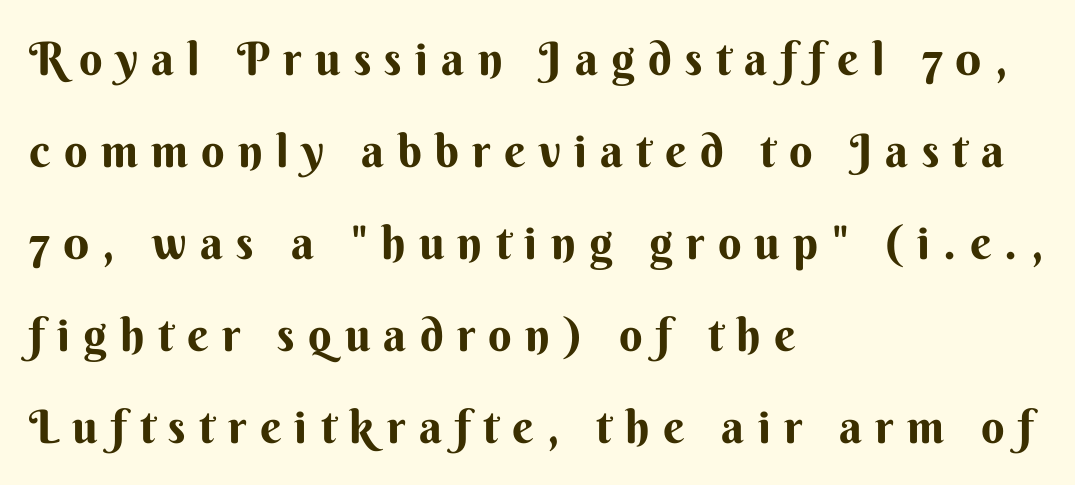
{"serif": "no", "italic": "no", "width": "normal", "stroke_contrast": "medium", "x_height": "small", "monospaced": "no", "underline": "no", "align": "left", "line_spacing": "loose", "line_spacing_ratio": 2.0, "letter_spacing": "wide", "letter_spacing_em": 0.29, "glyph_px": 46}
